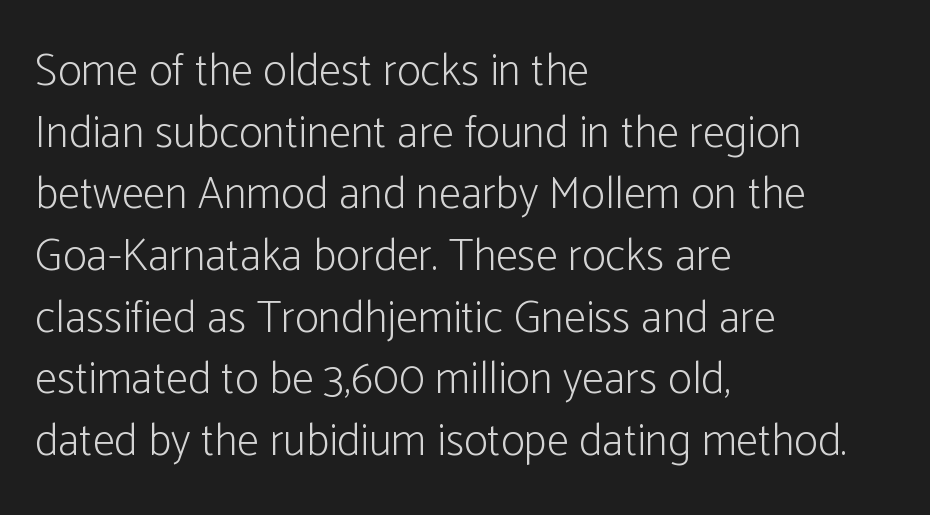
The image shows 45 px light, condensed sans-serif type, upright; set left-aligned, normal line spacing (1.37x), normal letter spacing, not underlined; low stroke contrast and a medium x-height.
